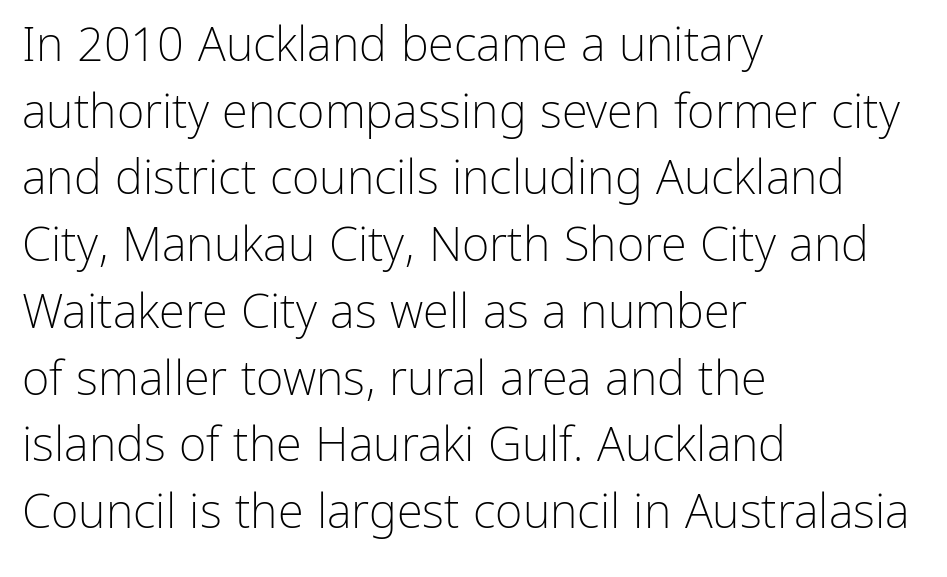
Q: Is the text bold? A: No.
Q: Is the text italic (slanted)? A: No, it is upright.
Q: Is the typeface a serif or a sans-serif typeface? A: Sans-serif.
Q: Is the text underlined? A: No.
Q: How is the paragraph aligned? A: Left-aligned.
Q: Is the spacing between letters normal or unusually wide? A: Normal.
Q: Is the spacing between lines tight, normal or loose? A: Normal.
Q: Width (condensed, normal, or wide)? A: Normal.
Q: Stroke contrast? A: Low.
Q: x-height? A: Medium.
Q: Monospaced? A: No.
